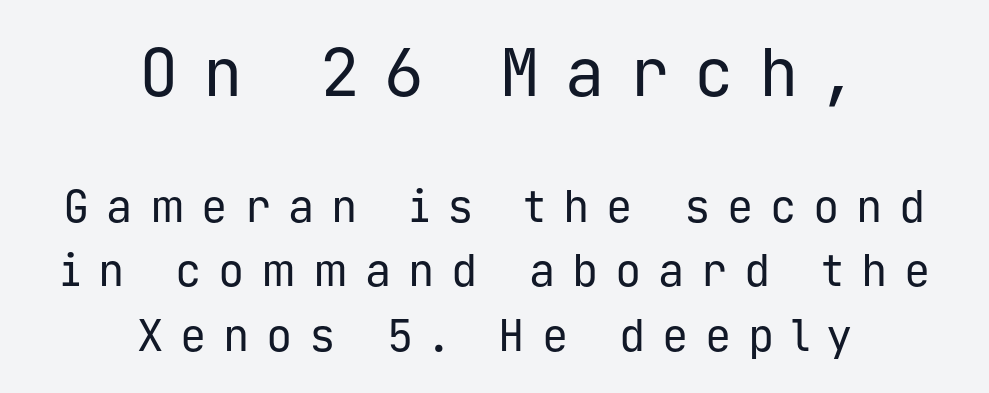
The image shows 66 px regular-weight sans-serif type, upright, monospaced; set centered, normal line spacing (1.46x), unusually wide letter spacing (+0.38 em), not underlined; the first (top) block is 1.5x larger; low stroke contrast and a medium x-height.
